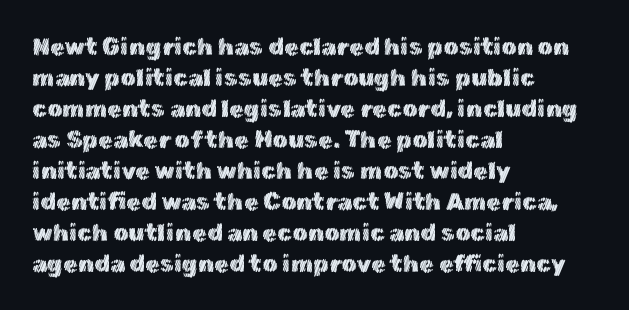
{"italic": "no", "underline": "no", "align": "left", "line_spacing": "normal", "line_spacing_ratio": 1.29, "letter_spacing": "normal", "letter_spacing_em": 0.0, "glyph_px": 24}
